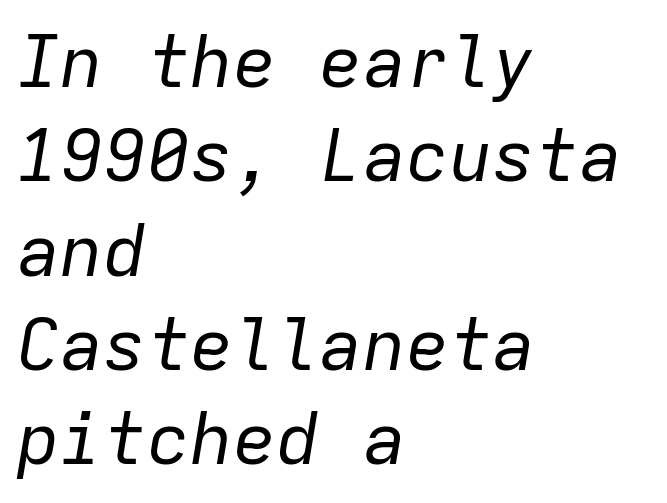
Q: Is the text bold? A: No.
Q: Is the text italic (slanted)? A: Yes, it leans right by about 9 degrees.
Q: Is the text underlined? A: No.
Q: How is the paragraph aligned? A: Left-aligned.
Q: Is the spacing between letters normal or unusually wide? A: Normal.
Q: Is the spacing between lines tight, normal or loose? A: Normal.
Q: Width (condensed, normal, or wide)? A: Normal.
Q: Stroke contrast? A: Low.
Q: x-height? A: Medium.
Q: Monospaced? A: Yes.
